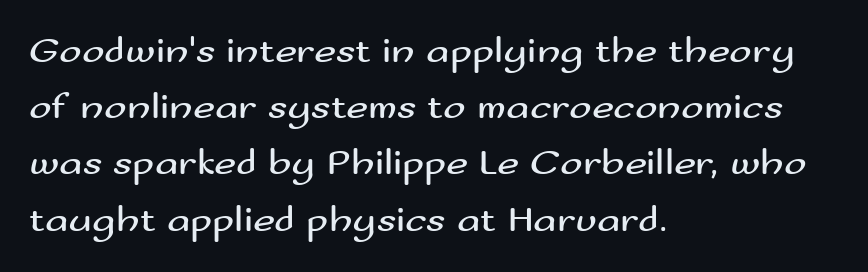
Q: Is the text bold? A: No.
Q: Is the text italic (slanted)? A: No, it is upright.
Q: Is the typeface a serif or a sans-serif typeface? A: Sans-serif.
Q: Is the text underlined? A: No.
Q: How is the paragraph aligned? A: Left-aligned.
Q: Is the spacing between letters normal or unusually wide? A: Normal.
Q: Is the spacing between lines tight, normal or loose? A: Normal.
Q: Width (condensed, normal, or wide)? A: Wide.
Q: Stroke contrast? A: Medium.
Q: x-height? A: Small.
Q: Monospaced? A: No.
